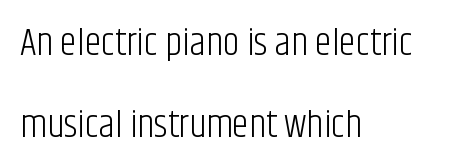
Serifs: no, the terminals of the letterforms are clean. The words here are not underlined. The strokes are not fattened; the text isn't bold. Each letter keeps its own natural width here, so spacing adapts to shape.
